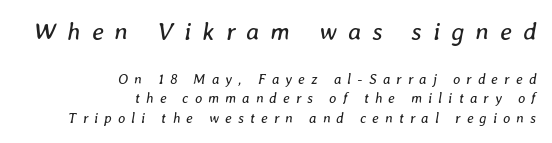
The rendering applies a slant to the glyphs. Substantial extra tracking has been applied to these lines. Nobody drew a line under any word here. Caption: face not bold, strokes unweighted. Summary of vertical rhythm: regular, with standard interline spacing. Character size in the leading block exceeds that of the trailing block.
